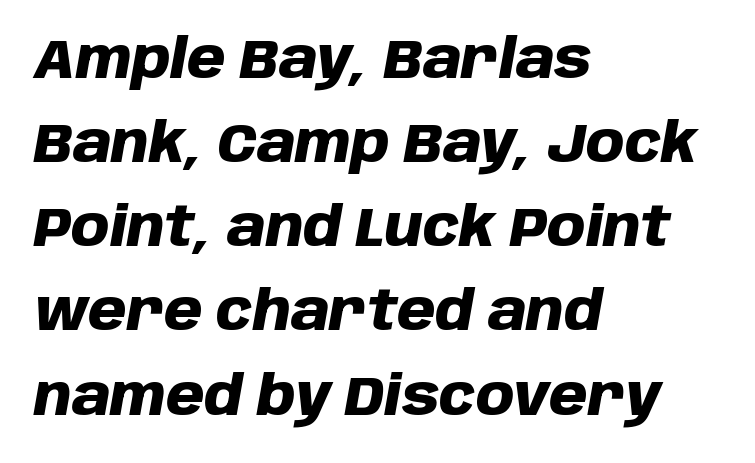
Q: Is the text bold? A: Yes.
Q: Is the text italic (slanted)? A: Yes, it leans right by about 10 degrees.
Q: Is the text underlined? A: No.
Q: How is the paragraph aligned? A: Left-aligned.
Q: Is the spacing between letters normal or unusually wide? A: Normal.
Q: Is the spacing between lines tight, normal or loose? A: Normal.
Q: Width (condensed, normal, or wide)? A: Normal.
Q: Stroke contrast? A: Low.
Q: x-height? A: Large.
Q: Monospaced? A: No.
